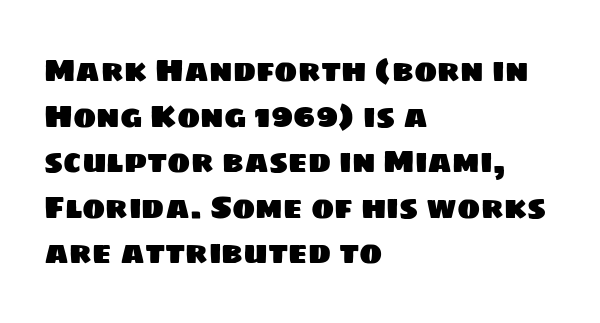
If you measured baseline to baseline, you'd find a middling distance. Serifs: no, the terminals of the letterforms are clean. Words appear dense and cohesive because spacing is normal. A clean baseline with only descenders dipping below it.
